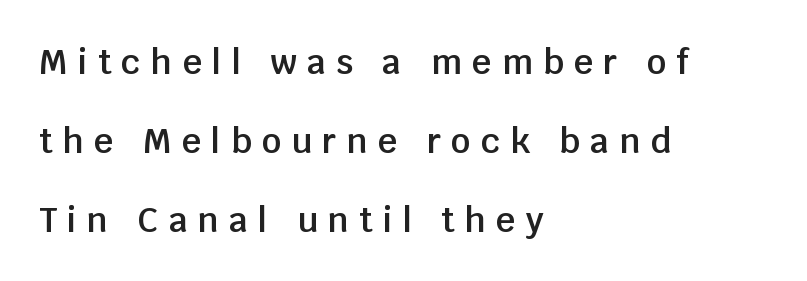
The passage shown is semibold, sitting just below true bold. A typesetter would call this leading open, well beyond the default. In CSS terms this would be text-align: left. Underlining? Definitely not there.
